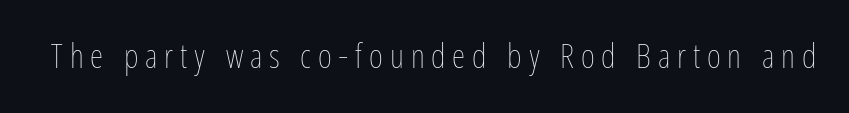
These lines were composed using upright roman letters. Think of a printed novel: that variable character pitch is what you see here. Students, note that the glyphs here are deliberately spaced far apart. No heavy texture on the line: the type isn't bold.
